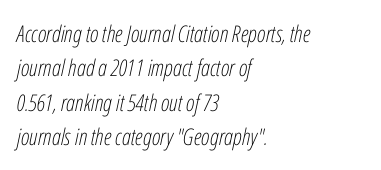
Only glyphs here, with clear space below each row. Compared with typical paragraphs, the rows here are spaced about the same. These lines stack with their left ends in a neat column. Look at the tracking — it's just the regular setting, nothing added. Rendered with sloped, italic letterforms. Nothing heavy about these letters — not bold at all.
